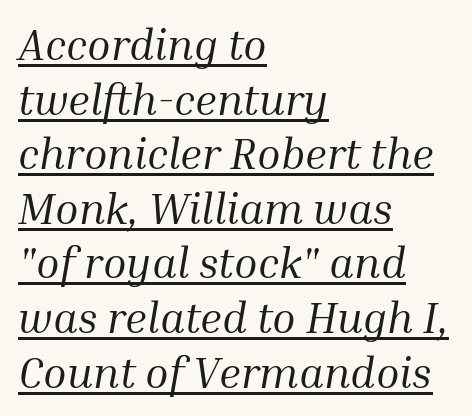
Q: Is the text bold? A: No.
Q: Is the text italic (slanted)? A: Yes, it leans right by about 10 degrees.
Q: Is the typeface a serif or a sans-serif typeface? A: Serif.
Q: Is the text underlined? A: Yes.
Q: How is the paragraph aligned? A: Left-aligned.
Q: Is the spacing between letters normal or unusually wide? A: Normal.
Q: Is the spacing between lines tight, normal or loose? A: Normal.
Q: Width (condensed, normal, or wide)? A: Normal.
Q: Stroke contrast? A: Medium.
Q: x-height? A: Medium.
Q: Monospaced? A: No.
